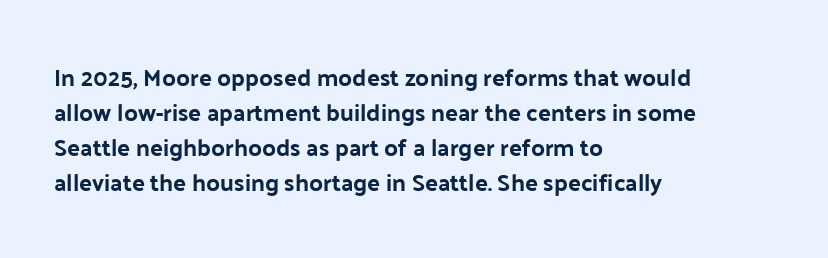
{"italic": "no", "bold": "yes", "underline": "no", "align": "left", "line_spacing": "normal", "line_spacing_ratio": 1.46, "letter_spacing": "normal", "letter_spacing_em": 0.0, "glyph_px": 24}
